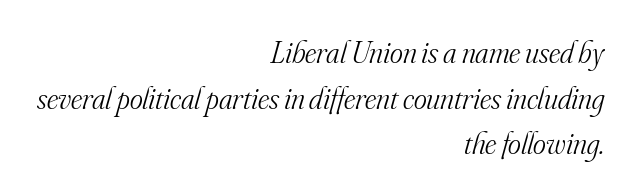
The image shows 31 px light serif type, italic (leaning right); set right-aligned, normal line spacing (1.47x), normal letter spacing, not underlined; medium stroke contrast and a small x-height.
